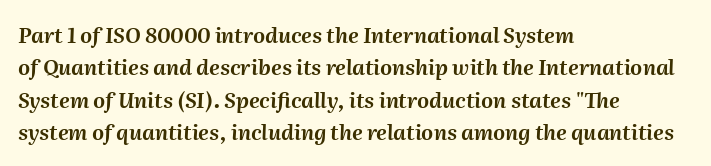
Check the space under the baseline: it is left empty. This rendering leaves character spacing at its baseline value. The compositor pushed each line to the left boundary. The rows are spaced the way most documents space them. It's the slanting kind of type.
